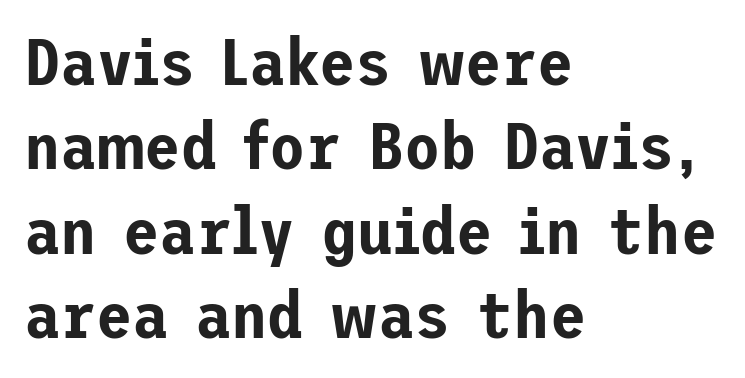
Every row of glyphs begins at an identical x-position on the left. The gap between lines stays unmarked. The font's upright variant was chosen for this text. Each letter's strokes conclude bluntly, with no projecting serifs.
